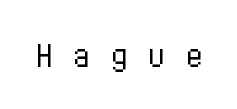
The image shows 40 px light, condensed sans-serif type, upright; set unusually wide letter spacing (+0.5 em), not underlined; low stroke contrast and a medium x-height.
